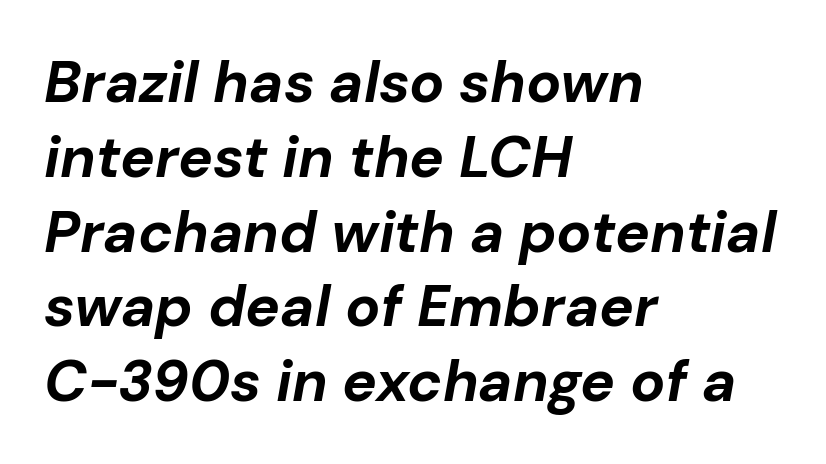
The image shows 58 px bold type, italic (leaning right); set left-aligned, normal line spacing (1.29x), normal letter spacing, not underlined; low stroke contrast and a medium x-height.
